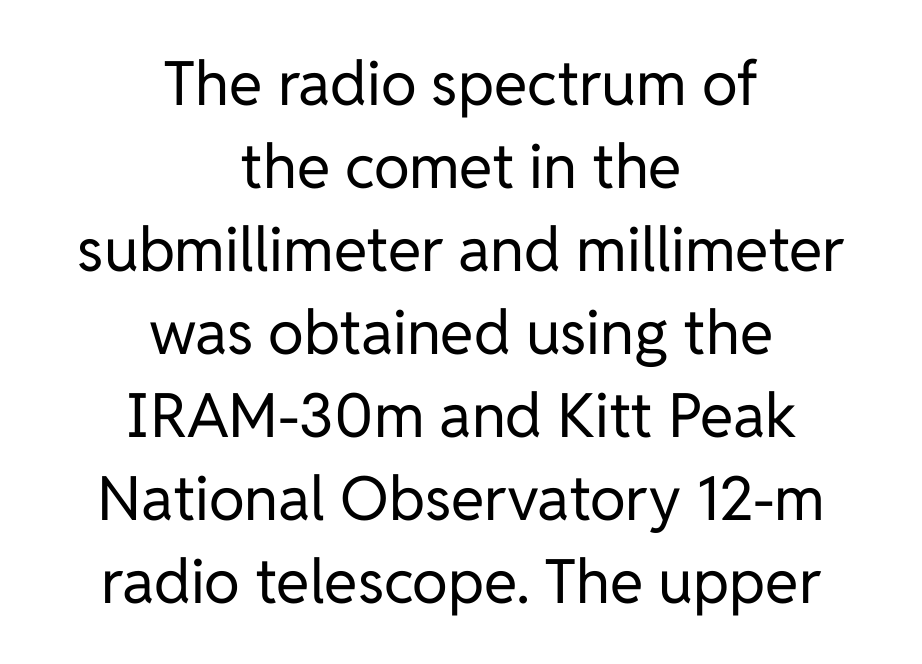
{"serif": "no", "italic": "no", "bold": "no", "weight": "regular", "width": "normal", "stroke_contrast": "low", "x_height": "medium", "monospaced": "no", "underline": "no", "align": "center", "line_spacing": "normal", "line_spacing_ratio": 1.36, "letter_spacing": "normal", "letter_spacing_em": 0.0, "glyph_px": 61}
